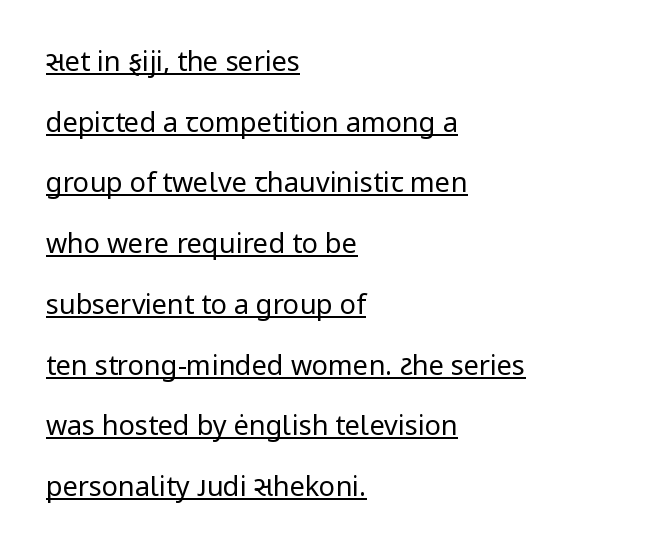
The image shows 27 px text type, upright; set left-aligned, loose line spacing (2.25x), normal letter spacing, underlined.
